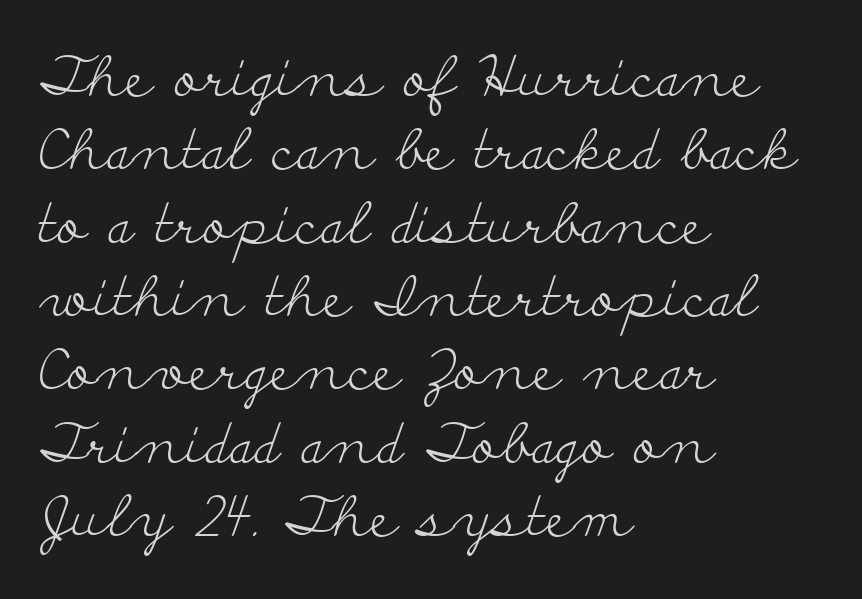
The image shows 56 px light, wide serif type; set left-aligned, normal line spacing (1.31x), normal letter spacing, not underlined; low stroke contrast and a small x-height.
